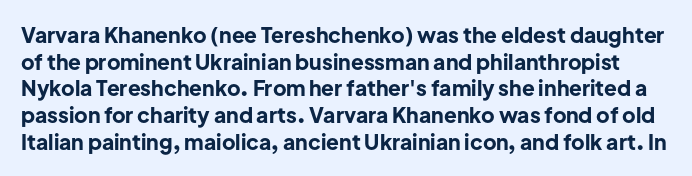
Q: Is the text bold? A: Yes.
Q: Is the text italic (slanted)? A: No, it is upright.
Q: Is the text underlined? A: No.
Q: Is the spacing between letters normal or unusually wide? A: Normal.
Q: Is the spacing between lines tight, normal or loose? A: Normal.
